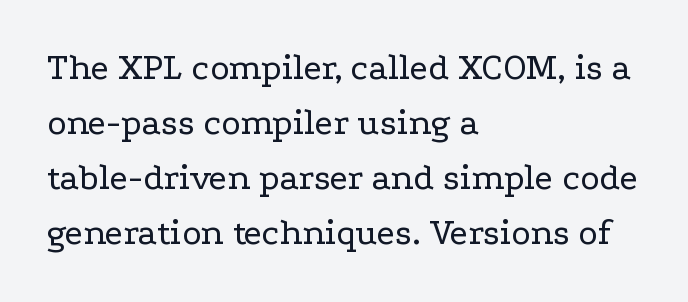
{"serif": "yes", "italic": "no", "bold": "no", "weight": "regular", "width": "wide", "stroke_contrast": "low", "x_height": "medium", "monospaced": "no", "underline": "no", "align": "left", "line_spacing": "normal", "line_spacing_ratio": 1.49, "letter_spacing": "normal", "letter_spacing_em": 0.0, "glyph_px": 37}
